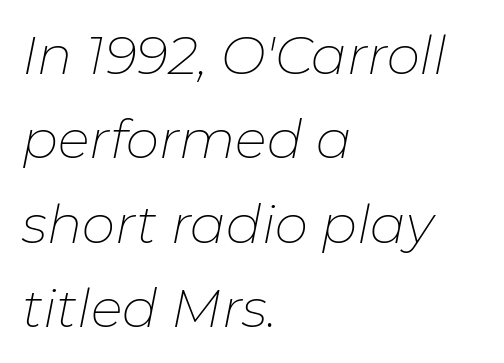
{"italic": "yes", "lean": "right", "slant_degrees": 11, "bold": "no", "weight": "thin", "width": "normal", "stroke_contrast": "low", "x_height": "medium", "monospaced": "no", "underline": "no", "align": "left", "line_spacing": "normal", "line_spacing_ratio": 1.59, "letter_spacing": "normal", "letter_spacing_em": 0.0, "glyph_px": 53}
